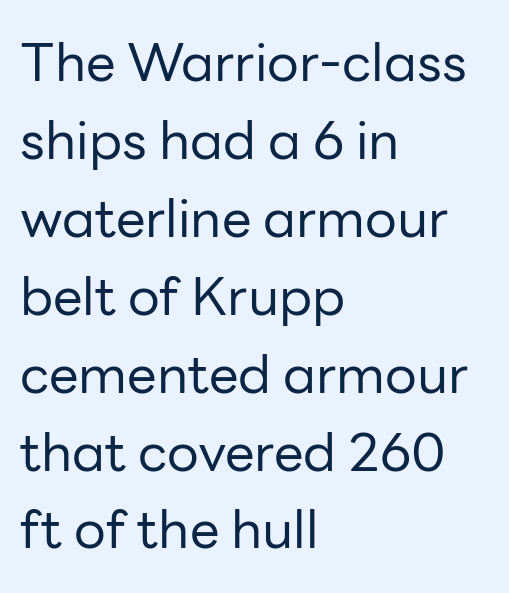
Q: Is the text bold? A: No.
Q: Is the text italic (slanted)? A: No, it is upright.
Q: Is the typeface a serif or a sans-serif typeface? A: Sans-serif.
Q: Is the text underlined? A: No.
Q: How is the paragraph aligned? A: Left-aligned.
Q: Is the spacing between letters normal or unusually wide? A: Normal.
Q: Is the spacing between lines tight, normal or loose? A: Normal.
Q: Width (condensed, normal, or wide)? A: Normal.
Q: Stroke contrast? A: Low.
Q: x-height? A: Medium.
Q: Monospaced? A: No.
